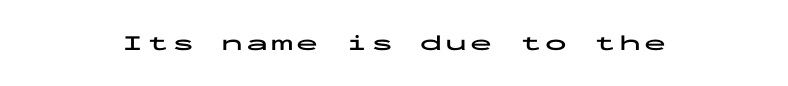
{"italic": "no", "bold": "yes", "underline": "no", "align": "center", "glyph_px": 22}
